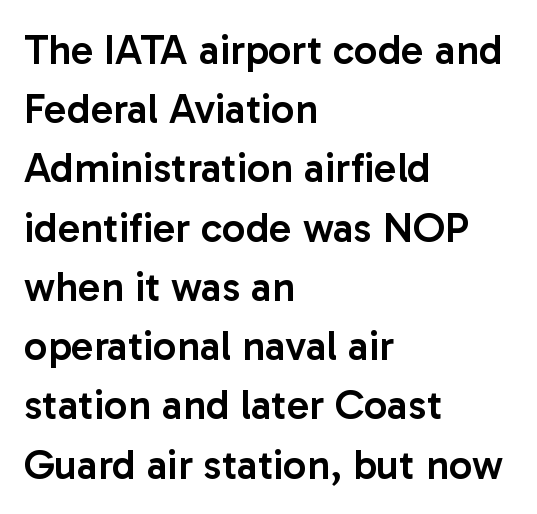
Q: Is the text bold? A: Semi-bold.
Q: Is the text italic (slanted)? A: No, it is upright.
Q: Is the typeface a serif or a sans-serif typeface? A: Sans-serif.
Q: Is the text underlined? A: No.
Q: How is the paragraph aligned? A: Left-aligned.
Q: Is the spacing between letters normal or unusually wide? A: Normal.
Q: Is the spacing between lines tight, normal or loose? A: Normal.
Q: Width (condensed, normal, or wide)? A: Normal.
Q: Stroke contrast? A: Low.
Q: x-height? A: Medium.
Q: Monospaced? A: No.
